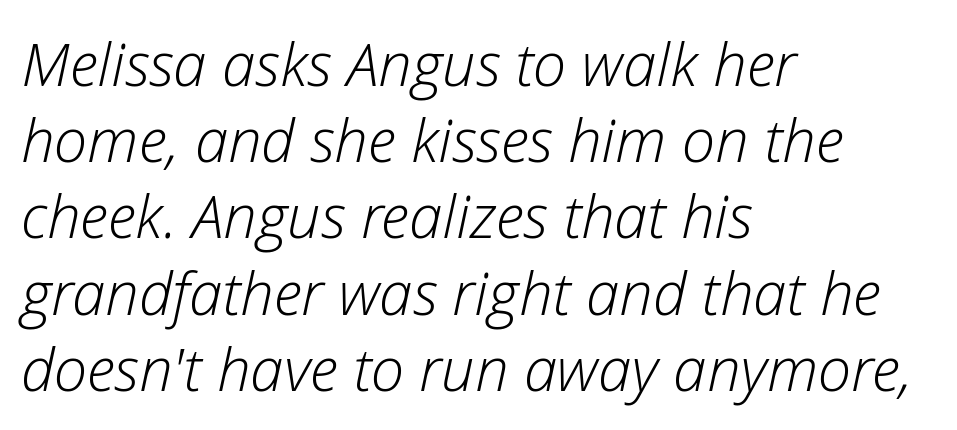
Q: Is the text bold? A: No.
Q: Is the text italic (slanted)? A: Yes, it leans right by about 12 degrees.
Q: Is the text underlined? A: No.
Q: How is the paragraph aligned? A: Left-aligned.
Q: Is the spacing between letters normal or unusually wide? A: Normal.
Q: Is the spacing between lines tight, normal or loose? A: Normal.
Q: Width (condensed, normal, or wide)? A: Normal.
Q: Stroke contrast? A: Low.
Q: x-height? A: Medium.
Q: Monospaced? A: No.
